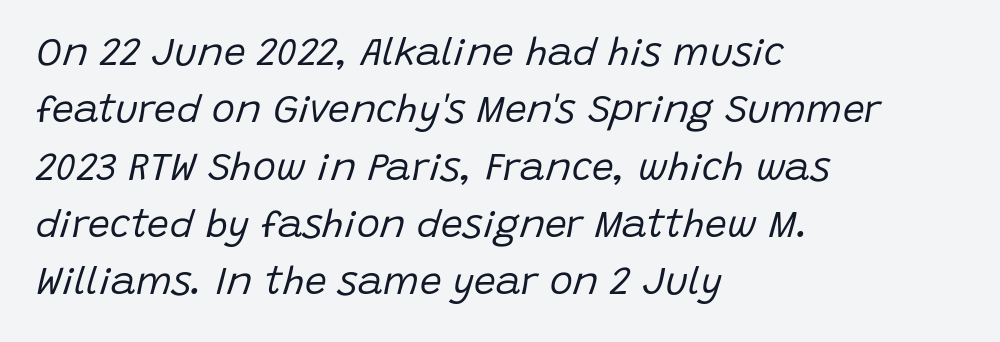
Where is the straight margin? On the left. No word sits above an underline. Whoever set this chose a conventional vertical rhythm. Looks like regular typesetting: each glyph gets only the width it needs. Quick note: italic.
